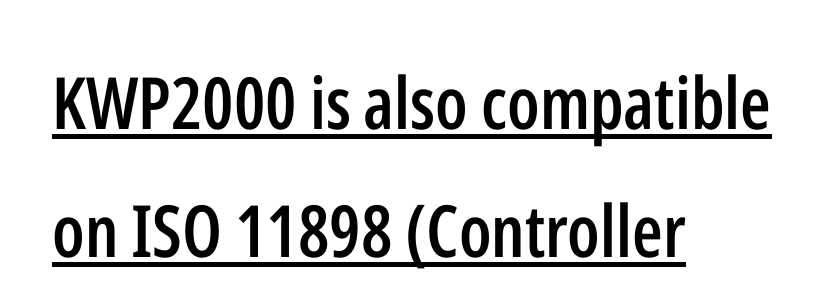
In terms of weight, the rendering is demibold, just under bold. A typesetter would mark this as roman, not italic. Glance below the letters and you will spot a drawn line. The typeface chosen for these lines omits serifs.
